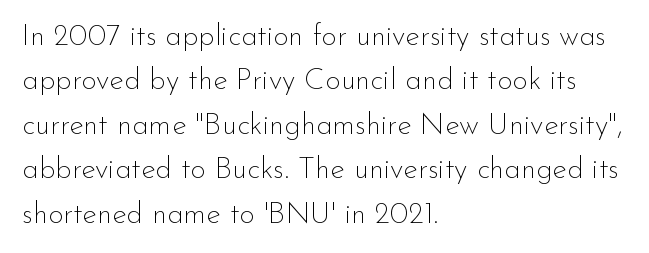
No italicization has been applied; the sample stays upright. No feet cap the strokes, marking this as sans-serif type. A clean baseline with only descenders dipping below it. The lines are quadded left. A normal amount of white space separates one row of letters from the next. Is this a heavy cut? Hardly; it is regular or lighter.
